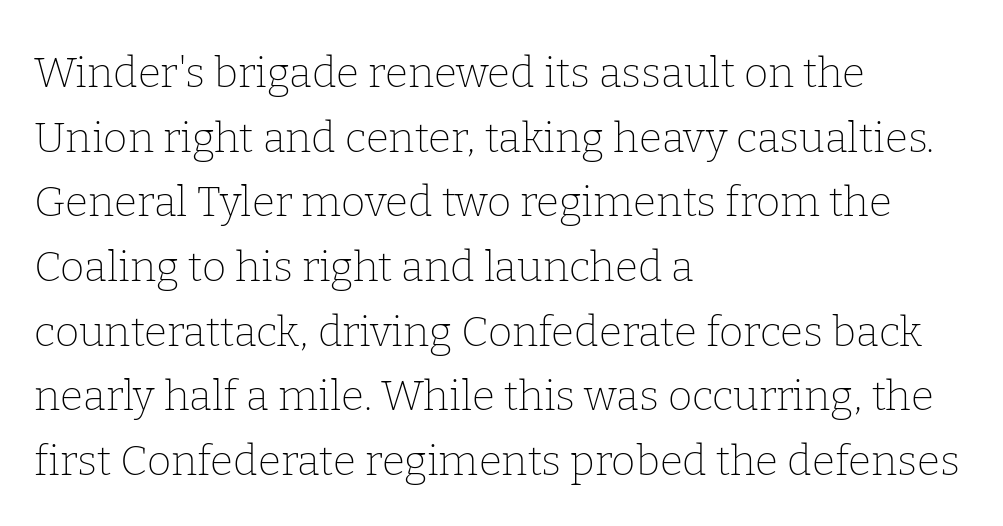
Interline gaps are of average width in this sample. Every row of glyphs begins at an identical x-position on the left. Unmarked baselines from the first word to the last. On a weight scale, this lands at 450 or below. A typesetter would call this zero additional tracking.
